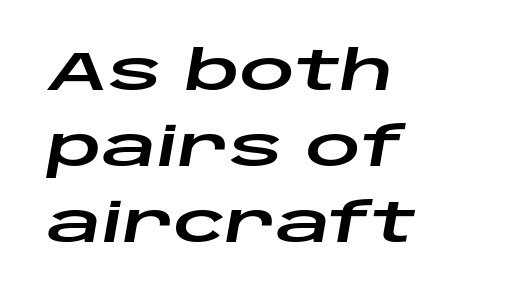
{"italic": "yes", "lean": "right", "slant_degrees": 10, "width": "wide", "stroke_contrast": "low", "x_height": "large", "monospaced": "no", "underline": "no", "align": "left", "line_spacing": "normal", "line_spacing_ratio": 1.41, "letter_spacing": "normal", "letter_spacing_em": 0.0, "glyph_px": 54}
